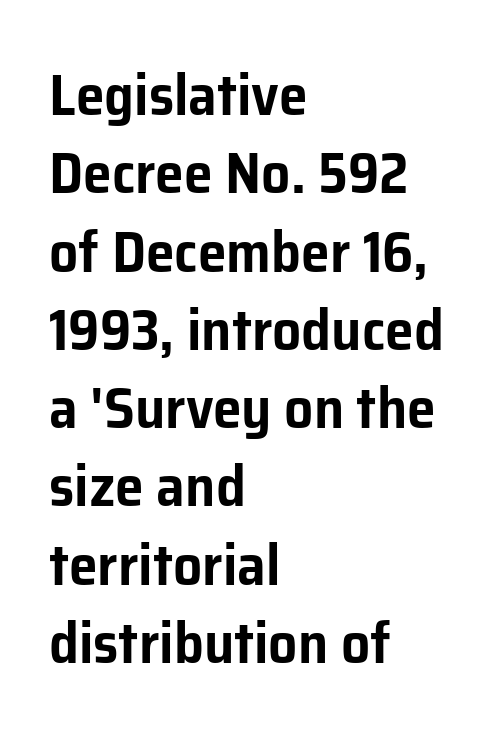
{"serif": "no", "italic": "no", "width": "normal", "stroke_contrast": "low", "x_height": "medium", "monospaced": "no", "underline": "no", "align": "left", "line_spacing": "normal", "line_spacing_ratio": 1.35, "letter_spacing": "normal", "letter_spacing_em": 0.0, "glyph_px": 58}
